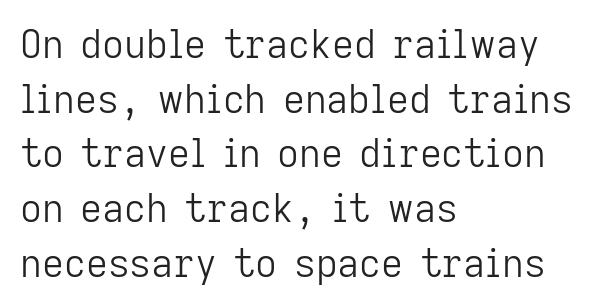
This sample has the flowing, uneven cadence of proportional lettering. Whoever set this chose a conventional vertical rhythm. Typeset ragged right — the left edge is the straight one. The typography opts for an upright posture over an oblique one. Spacing between characters is what you'd get straight out of the box.
